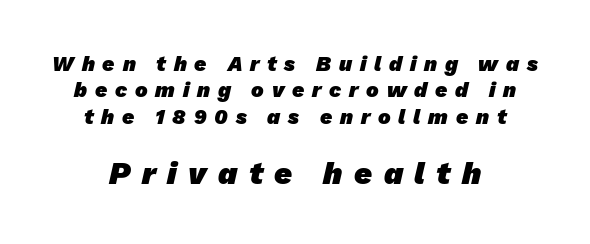
Do the characters align in a grid? No, the font is proportional. Look at the tracking — it's clearly loosened, letters drifting apart. Each row of text sits above clean, open space. The typesetter chose a symmetrical, centered arrangement here. Of the two passages, the one underneath uses the larger point size.
